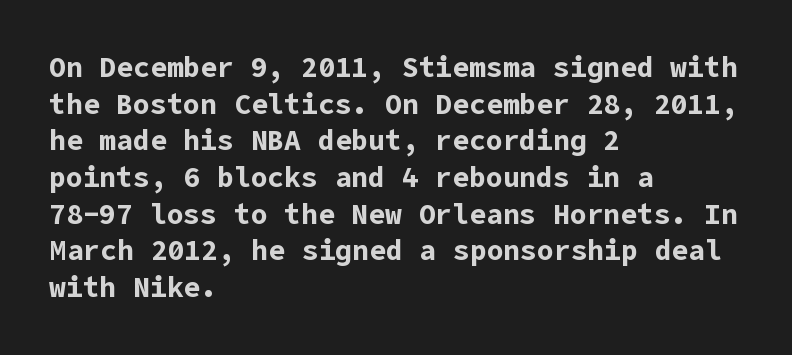
{"serif": "no", "italic": "no", "bold": "yes", "weight": "bold", "width": "normal", "stroke_contrast": "low", "x_height": "medium", "underline": "no", "align": "left", "line_spacing": "normal", "line_spacing_ratio": 1.31, "letter_spacing": "normal", "letter_spacing_em": 0.0, "glyph_px": 28}
